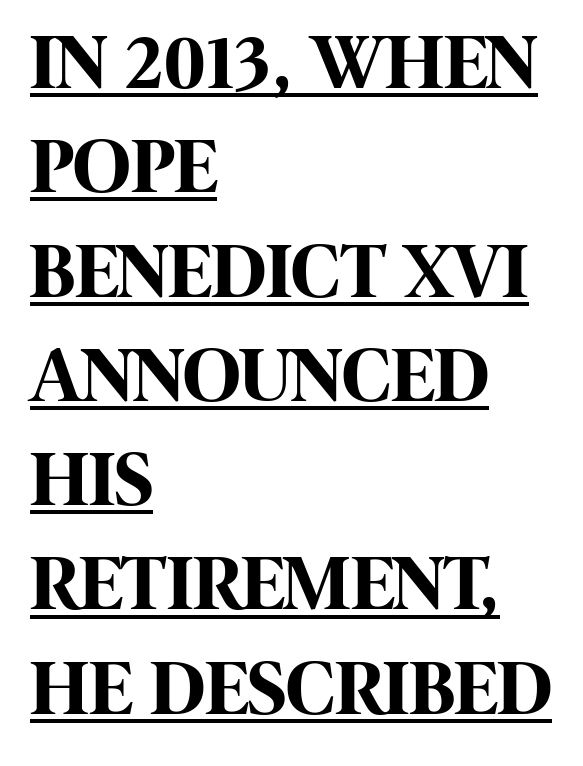
{"serif": "no", "italic": "no", "bold": "yes", "weight": "bold", "width": "condensed", "stroke_contrast": "high", "x_height": "large", "monospaced": "no", "underline": "yes", "align": "left", "line_spacing": "normal", "line_spacing_ratio": 1.32, "letter_spacing": "normal", "letter_spacing_em": 0.0, "glyph_px": 79}
